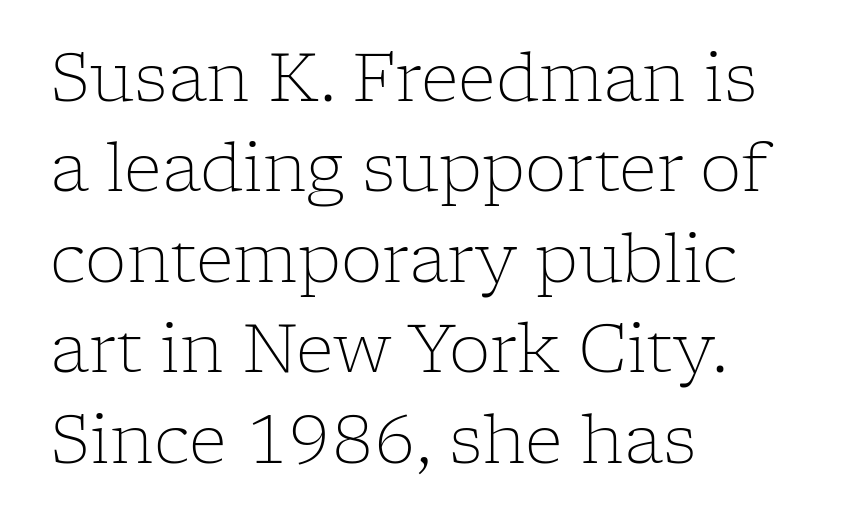
A student would call this left alignment; a typographer would say flush left, rag right. Unbolded letterforms with no extra heft. In terms of letterspacing, this is plain default setting. When letters stand straight like this, we call the style roman or upright. The characters display serif detailing at their extremities. Honestly, the row spacing looks completely unremarkable.
